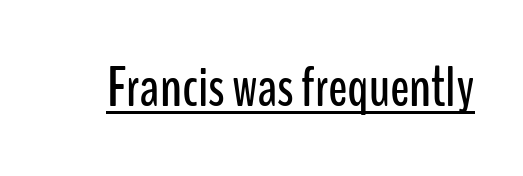
The image shows 57 px condensed sans-serif type, upright; set normal letter spacing, underlined; low stroke contrast and a medium x-height.
